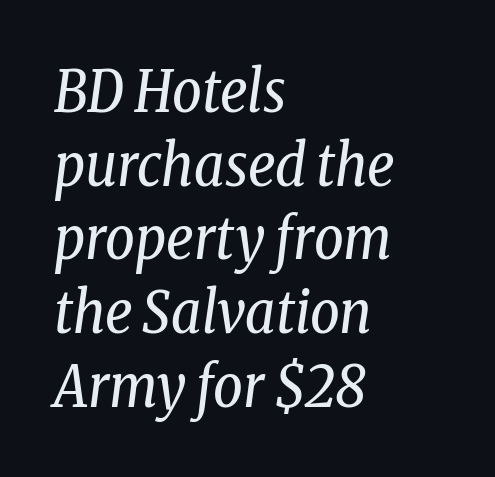
Q: Is the text bold? A: No.
Q: Is the text italic (slanted)? A: Yes, it leans right by about 8 degrees.
Q: Is the typeface a serif or a sans-serif typeface? A: Serif.
Q: Is the text underlined? A: No.
Q: How is the paragraph aligned? A: Left-aligned.
Q: Is the spacing between letters normal or unusually wide? A: Normal.
Q: Is the spacing between lines tight, normal or loose? A: Normal.
Q: Width (condensed, normal, or wide)? A: Condensed.
Q: Stroke contrast? A: Low.
Q: x-height? A: Medium.
Q: Monospaced? A: No.
